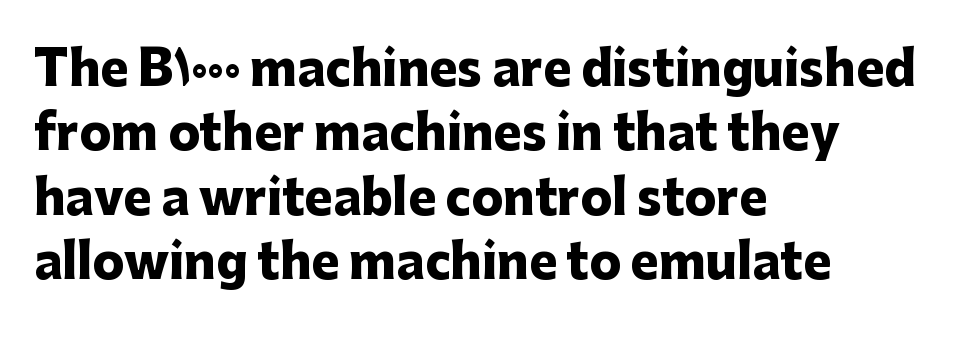
Strokes here are thick enough to call this a true bold. Descenders hang freely into open space. Leading matches the norm, producing a regular column. Style check: upright. Left-aligned paragraph, ragged on the right.
